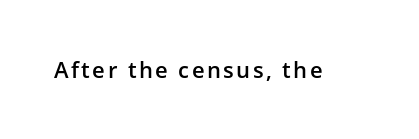
The image shows 22 px text type, upright; set not underlined.
